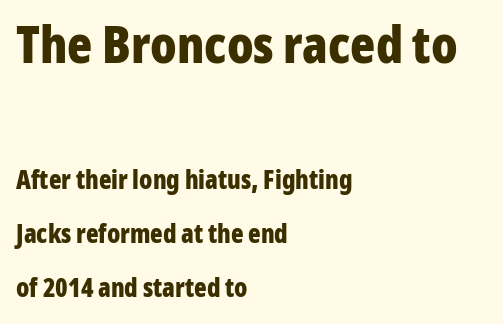
{"serif": "no", "italic": "no", "bold": "yes", "weight": "bold", "width": "condensed", "stroke_contrast": "low", "x_height": "medium", "monospaced": "no", "underline": "no", "align": "left", "line_spacing": "loose", "line_spacing_ratio": 2.07, "letter_spacing": "normal", "letter_spacing_em": 0.0, "larger_block": "first", "size_ratio": 2.0, "glyph_px": 52}
